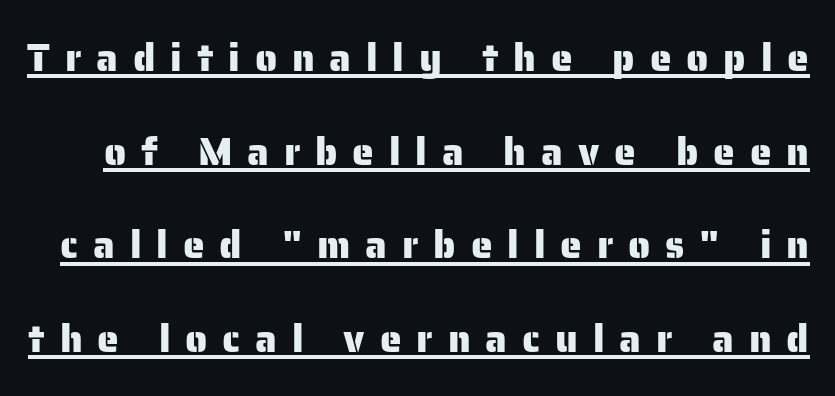
This sample trades compactness for vertical openness between lines. The face used here is proportionally spaced, like ordinary book or web type. These lines are composed in type without serifs. No italicization has been applied; the sample stays upright. The sample's only ornament is a line tracing under the words. Observe the wide spacing: letters keep a clear distance from each other.
